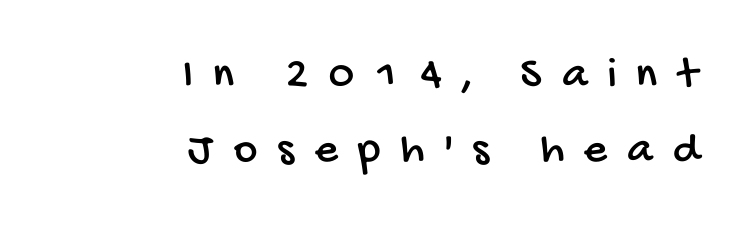
{"serif": "no", "width": "condensed", "stroke_contrast": "low", "x_height": "large", "monospaced": "no", "underline": "no", "align": "right", "line_spacing": "normal", "line_spacing_ratio": 1.67, "letter_spacing": "wide", "letter_spacing_em": 0.45, "glyph_px": 45}
